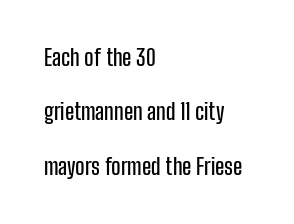
Q: Is the text italic (slanted)? A: No, it is upright.
Q: Is the text underlined? A: No.
Q: How is the paragraph aligned? A: Left-aligned.
Q: Is the spacing between letters normal or unusually wide? A: Normal.
Q: Is the spacing between lines tight, normal or loose? A: Loose.
